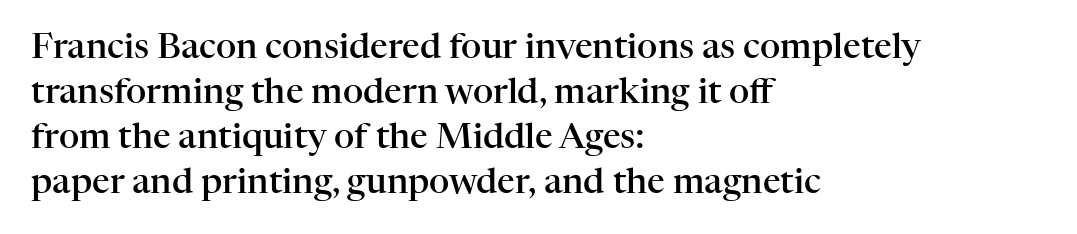
Q: Is the text bold? A: Semi-bold.
Q: Is the text italic (slanted)? A: No, it is upright.
Q: Is the typeface a serif or a sans-serif typeface? A: Serif.
Q: Is the text underlined? A: No.
Q: How is the paragraph aligned? A: Left-aligned.
Q: Is the spacing between letters normal or unusually wide? A: Normal.
Q: Is the spacing between lines tight, normal or loose? A: Normal.
Q: Width (condensed, normal, or wide)? A: Normal.
Q: Stroke contrast? A: High.
Q: x-height? A: Medium.
Q: Monospaced? A: No.
